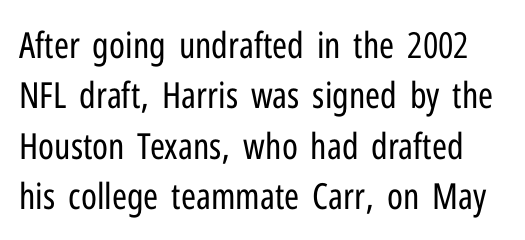
What stands out about the letter spacing? Nothing — it is the standard amount. Stems here are at most as thick as an everyday book face. The passage shown is typed in a proportional face where columns would drift. To sum up the face: it is a sans, with no serifs. Students, observe: this is what conventionally led text looks like. Glance below the letters and you will spot only blank space.
